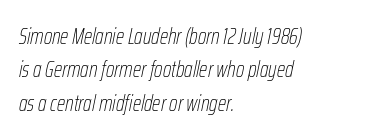
{"italic": "yes", "lean": "right", "slant_degrees": 12, "bold": "no", "underline": "no", "align": "left", "line_spacing": "normal", "line_spacing_ratio": 1.52, "letter_spacing": "normal", "letter_spacing_em": 0.0, "glyph_px": 22}
